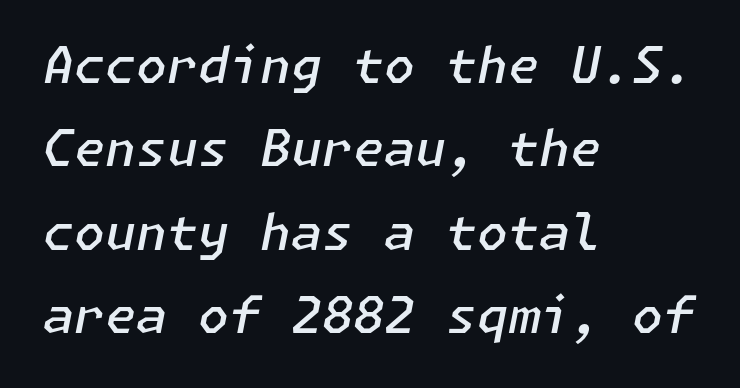
Stems and bowls a touch heavier than normal — semibold. Leading matches the norm, producing a regular column. This sample is left-justified, so line endings fall wherever the words run out. The lettering tilts uniformly, giving the passage an italic look.
